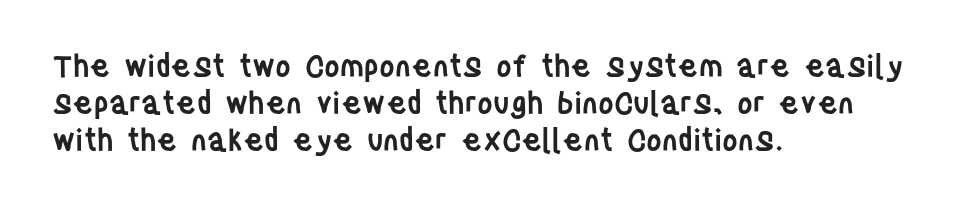
Q: Is the text bold? A: Semi-bold.
Q: Is the text italic (slanted)? A: No, it is upright.
Q: Is the typeface a serif or a sans-serif typeface? A: Sans-serif.
Q: Is the text underlined? A: No.
Q: How is the paragraph aligned? A: Left-aligned.
Q: Is the spacing between letters normal or unusually wide? A: Normal.
Q: Width (condensed, normal, or wide)? A: Condensed.
Q: Stroke contrast? A: Low.
Q: x-height? A: Large.
Q: Monospaced? A: No.
